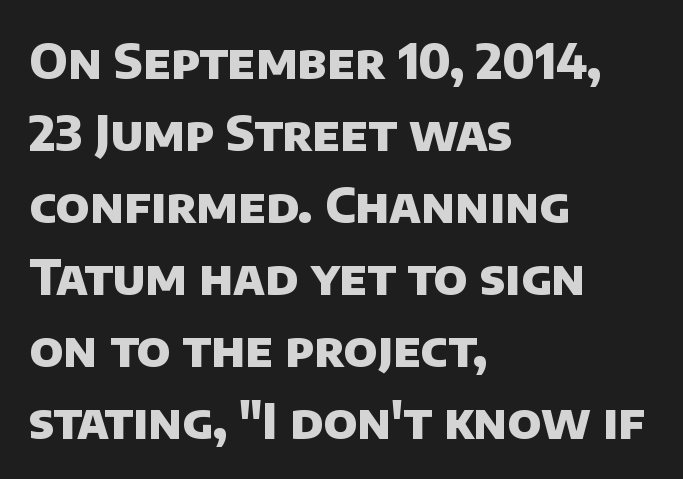
{"serif": "no", "bold": "yes", "weight": "heavy", "width": "normal", "stroke_contrast": "low", "x_height": "large", "monospaced": "no", "underline": "no", "align": "left", "line_spacing": "normal", "line_spacing_ratio": 1.5, "letter_spacing": "normal", "letter_spacing_em": 0.0, "glyph_px": 48}
